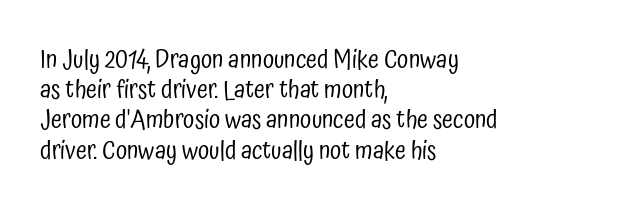
{"italic": "no", "bold": "no", "underline": "no", "align": "left", "line_spacing_ratio": 1.21, "letter_spacing": "normal", "letter_spacing_em": 0.0, "glyph_px": 25}
